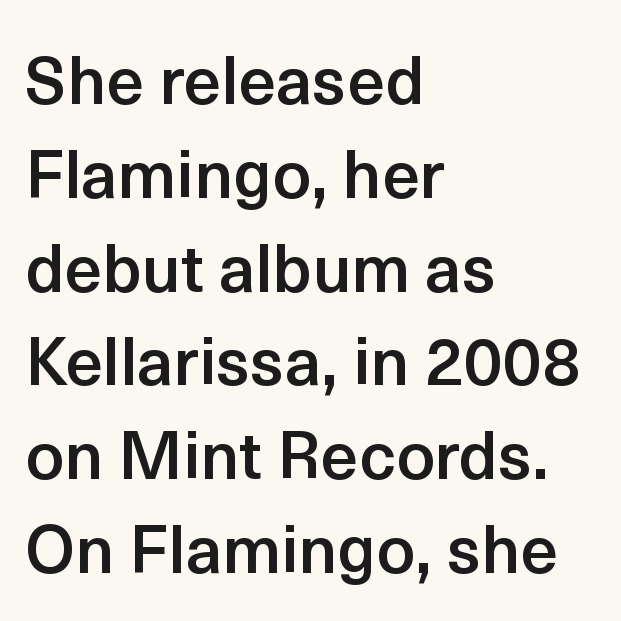
Q: Is the text bold? A: Semi-bold.
Q: Is the text italic (slanted)? A: No, it is upright.
Q: Is the typeface a serif or a sans-serif typeface? A: Sans-serif.
Q: Is the text underlined? A: No.
Q: How is the paragraph aligned? A: Left-aligned.
Q: Is the spacing between letters normal or unusually wide? A: Normal.
Q: Is the spacing between lines tight, normal or loose? A: Normal.
Q: Width (condensed, normal, or wide)? A: Normal.
Q: x-height? A: Medium.
Q: Monospaced? A: No.
